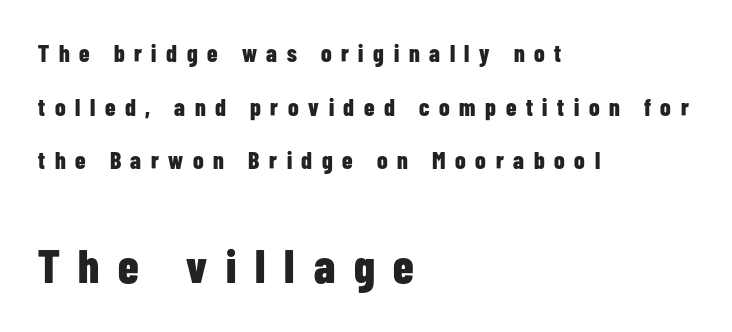
{"serif": "no", "italic": "no", "bold": "yes", "weight": "bold", "width": "condensed", "stroke_contrast": "low", "x_height": "medium", "monospaced": "no", "underline": "no", "align": "left", "line_spacing": "loose", "line_spacing_ratio": 2.23, "letter_spacing": "wide", "letter_spacing_em": 0.4, "larger_block": "second", "size_ratio": 1.96, "glyph_px": 47}
